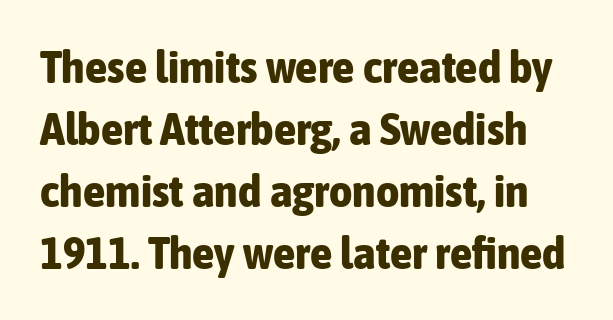
The axis of the letterforms is exactly vertical. Has an underline been added? It has not. Horizontal bands of white between lines are of average thickness. This sample has the flowing, uneven cadence of proportional lettering. I'd call this a sans setting — the letters go barefoot. Words appear dense and cohesive because spacing is normal.
